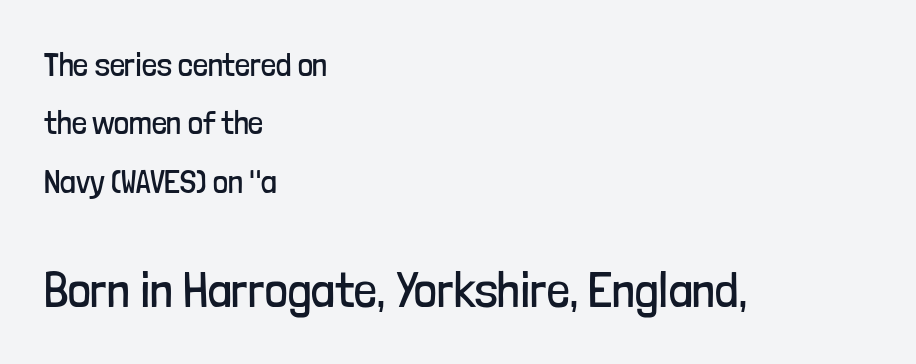
The image shows 50 px regular-weight, condensed sans-serif type, upright; set left-aligned, line spacing 1.77x, normal letter spacing, not underlined; the second (bottom) block is 1.52x larger; low stroke contrast and a medium x-height.
